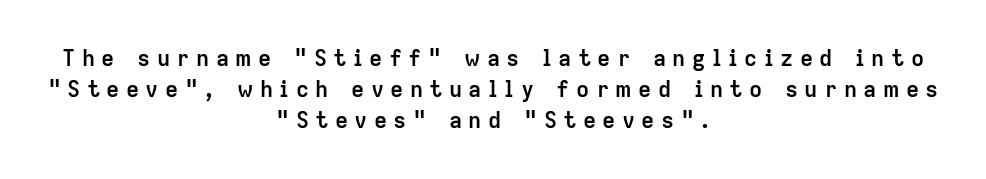
Q: Is the text bold? A: Yes.
Q: Is the text italic (slanted)? A: No, it is upright.
Q: Is the text underlined? A: No.
Q: How is the paragraph aligned? A: Centered.
Q: Is the spacing between letters normal or unusually wide? A: Unusually wide.
Q: Is the spacing between lines tight, normal or loose? A: Normal.
